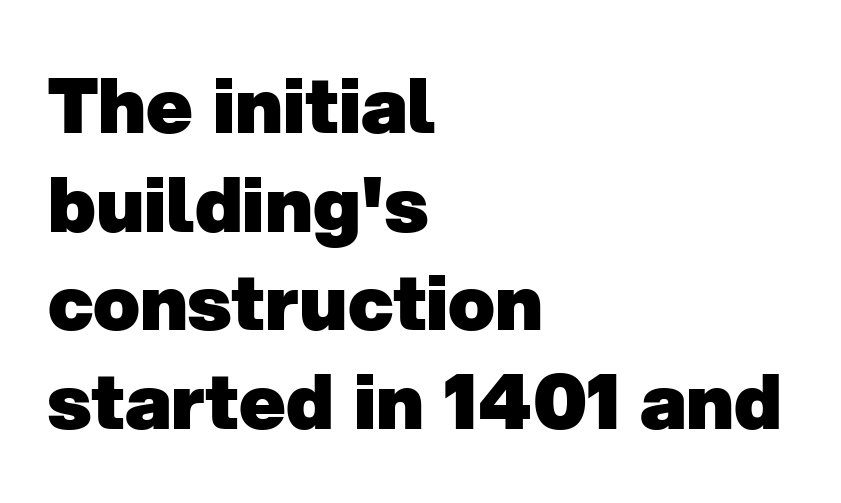
In terms of letterform style, serifs are entirely absent. Bold? Absolutely — the strokes are thick and heavy. Proportional: the letters do not fall into vertical columns. Layout note: lines flush left. This rendering leaves character spacing at its baseline value.
